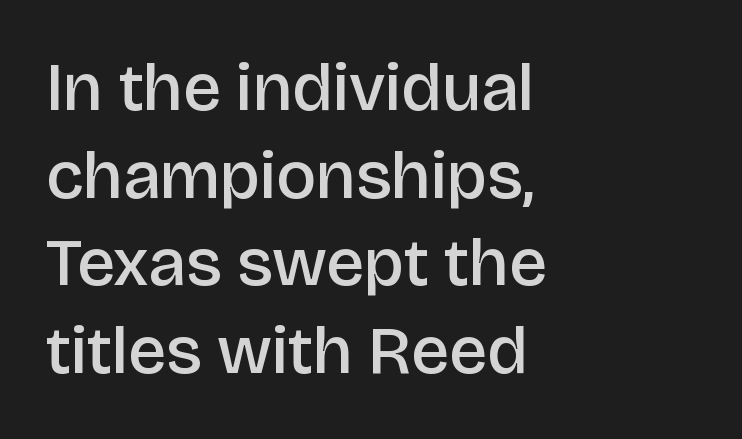
There is no visible air inserted between adjacent glyphs. The face used here is a semibold: visibly heavier than regular, lighter than bold. The baseline area is clear. Each letter keeps its own natural width here, so spacing adapts to shape. The rendering uses a moderate line-height, typical for paragraphs. All the whitespace from short lines collects on the right.
